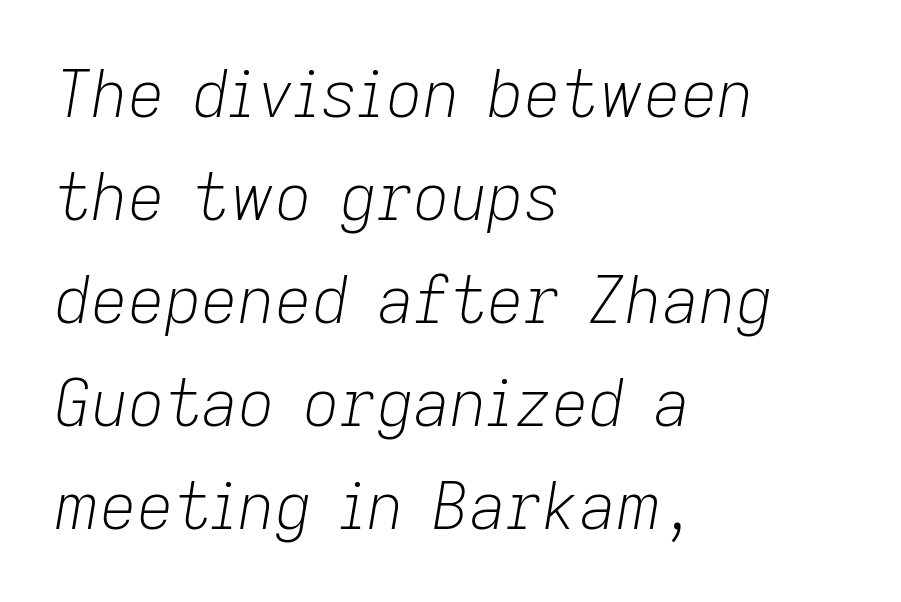
The typeface has the unassuming heft of standard copy or less. The ragged edge is on the right, which tells us the setting is flush left. Vertical spacing — default. Does extra space separate the letters? No, they use regular spacing. Slanted lettering throughout.
